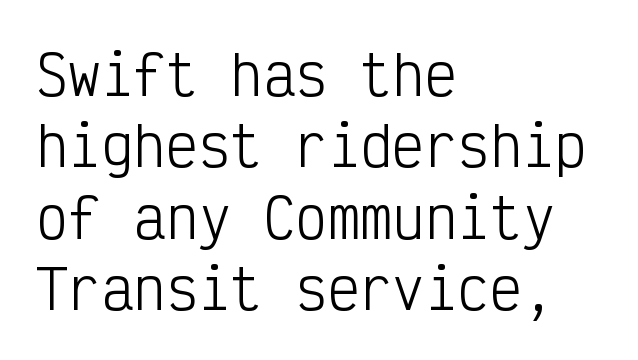
{"serif": "no", "italic": "no", "bold": "no", "weight": "light", "width": "condensed", "stroke_contrast": "low", "x_height": "medium", "monospaced": "yes", "underline": "no", "align": "left", "line_spacing": "normal", "line_spacing_ratio": 1.32, "letter_spacing": "normal", "letter_spacing_em": 0.0, "glyph_px": 54}
